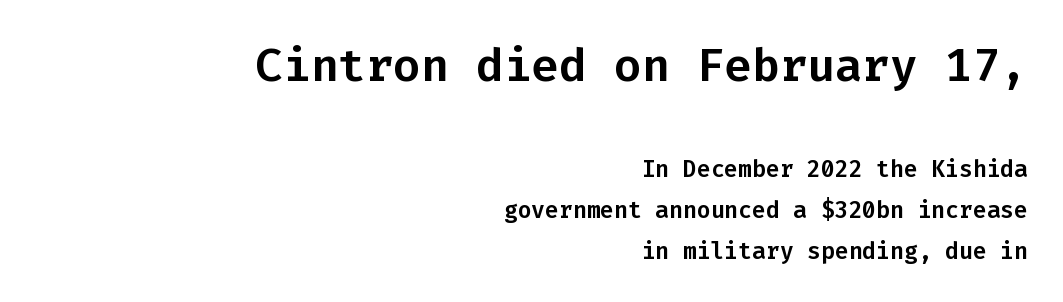
Has an underline been added? It has not. Posture: vertical. Monospaced: the letters line up in strict vertical columns. Compared with a flush-left layout, this one pins lines to the opposite, right side. This is sans-serif lettering, the kind often seen on screens and signage. The type is set solid horizontally, with unmodified tracking.
